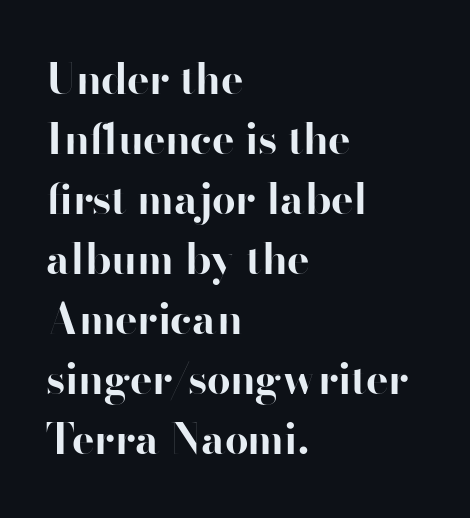
The image shows 42 px bold sans-serif type, upright; set left-aligned, normal line spacing (1.43x), normal letter spacing, not underlined; high stroke contrast and a small x-height.
